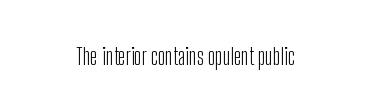
Q: Is the text bold? A: No.
Q: Is the text italic (slanted)? A: No, it is upright.
Q: Is the text underlined? A: No.
Q: Is the spacing between letters normal or unusually wide? A: Normal.
